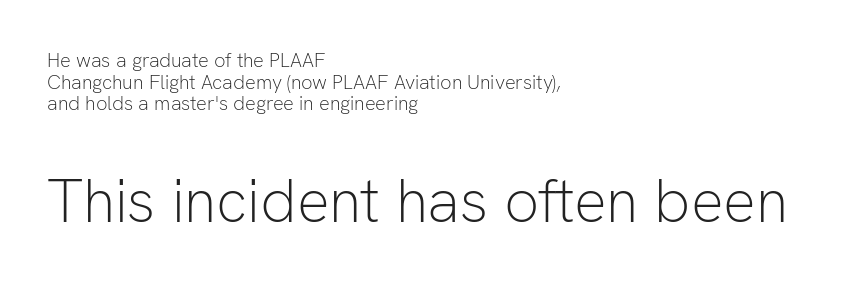
{"serif": "no", "italic": "no", "bold": "no", "weight": "light", "width": "normal", "stroke_contrast": "low", "x_height": "medium", "monospaced": "no", "underline": "no", "align": "left", "line_spacing": "tight", "line_spacing_ratio": 1.08, "letter_spacing": "normal", "letter_spacing_em": 0.0, "larger_block": "second", "size_ratio": 3.05, "glyph_px": 61}
